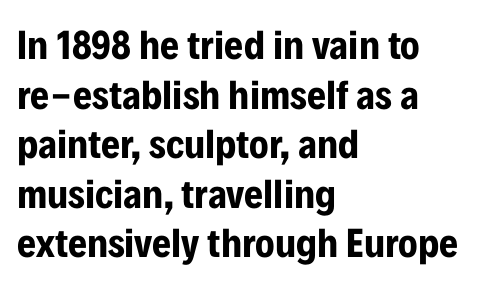
{"serif": "no", "italic": "no", "bold": "yes", "weight": "bold", "width": "condensed", "stroke_contrast": "low", "x_height": "medium", "monospaced": "no", "underline": "no", "align": "left", "line_spacing_ratio": 1.21, "letter_spacing": "normal", "letter_spacing_em": 0.0, "glyph_px": 41}
